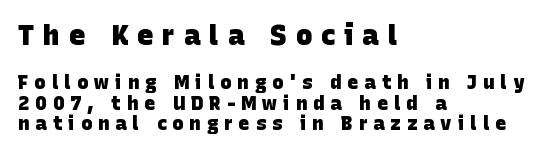
{"serif": "no", "bold": "yes", "weight": "heavy", "width": "normal", "stroke_contrast": "low", "x_height": "large", "monospaced": "no", "underline": "no", "align": "left", "line_spacing": "tight", "line_spacing_ratio": 1.07, "letter_spacing": "wide", "letter_spacing_em": 0.31, "larger_block": "first", "size_ratio": 1.47, "glyph_px": 28}
